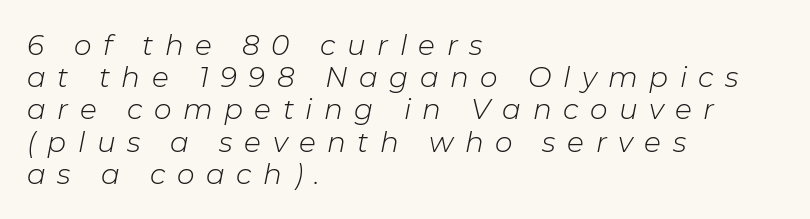
Character widths vary here, with narrow letters taking less room than wide ones. Heft: none added — not bold. Is the type slanted? Yes — the strokes lean at a clear angle. This rendering widens character spacing well past its baseline value.
